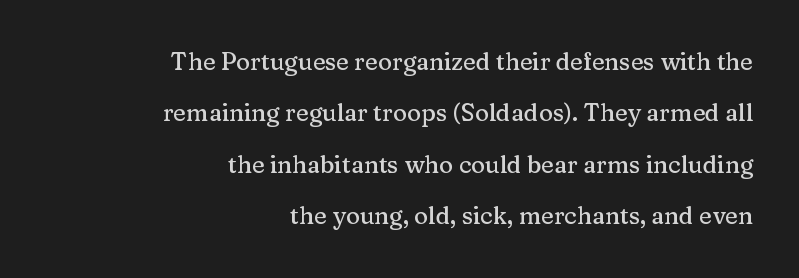
{"italic": "no", "underline": "no", "align": "right", "line_spacing": "loose", "line_spacing_ratio": 2.14, "letter_spacing": "normal", "letter_spacing_em": 0.0, "glyph_px": 24}
